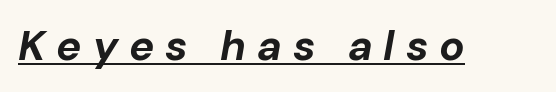
The image shows 42 px bold type, italic (leaning right); set unusually wide letter spacing (+0.26 em), underlined; low stroke contrast and a medium x-height.
